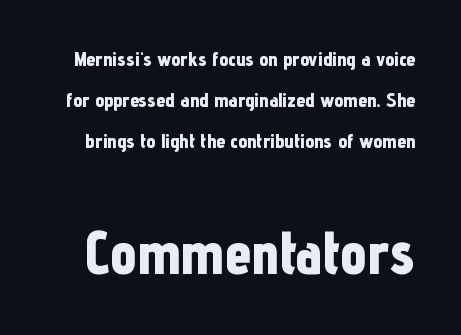
The more generous point size was reserved for the lower chunk. Letter spacing: default. Quick note: not italic, upright. You could not count columns in this text — the font is proportionally spaced.
